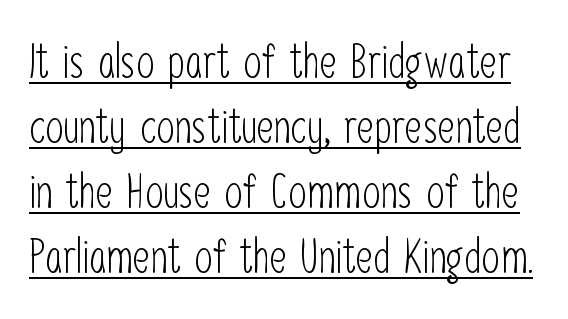
Q: Is the text bold? A: No.
Q: Is the text italic (slanted)? A: No, it is upright.
Q: Is the typeface a serif or a sans-serif typeface? A: Sans-serif.
Q: Is the text underlined? A: Yes.
Q: Is the spacing between letters normal or unusually wide? A: Normal.
Q: Is the spacing between lines tight, normal or loose? A: Normal.
Q: Width (condensed, normal, or wide)? A: Condensed.
Q: Stroke contrast? A: Low.
Q: x-height? A: Medium.
Q: Monospaced? A: No.
